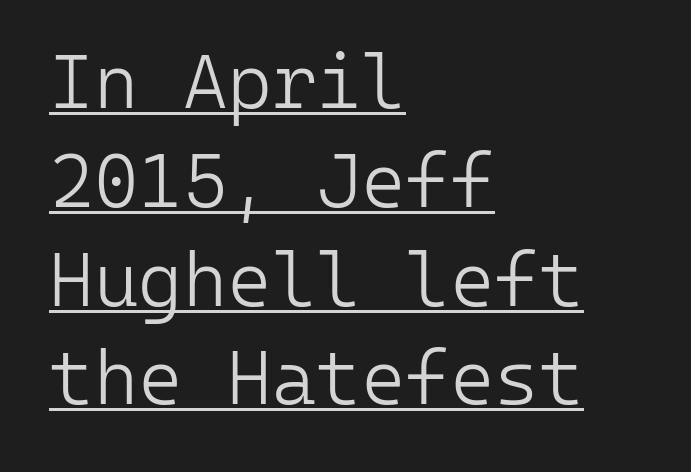
Q: Is the text bold? A: No.
Q: Is the text italic (slanted)? A: No, it is upright.
Q: Is the typeface a serif or a sans-serif typeface? A: Sans-serif.
Q: Is the text underlined? A: Yes.
Q: How is the paragraph aligned? A: Left-aligned.
Q: Is the spacing between letters normal or unusually wide? A: Normal.
Q: Is the spacing between lines tight, normal or loose? A: Normal.
Q: Width (condensed, normal, or wide)? A: Normal.
Q: Stroke contrast? A: Low.
Q: x-height? A: Medium.
Q: Monospaced? A: Yes.
